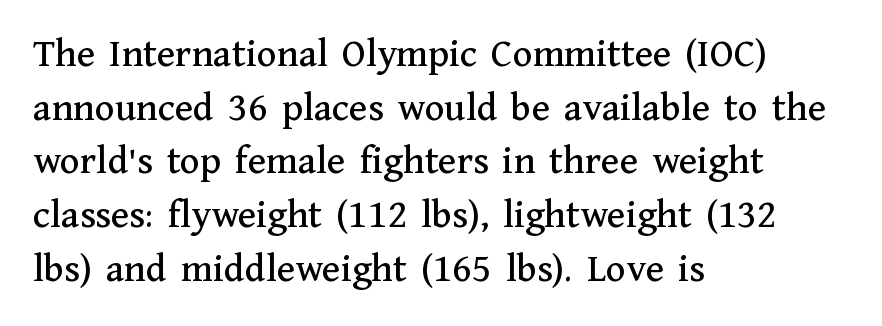
Q: Is the text italic (slanted)? A: No, it is upright.
Q: Is the typeface a serif or a sans-serif typeface? A: Serif.
Q: Is the text underlined? A: No.
Q: How is the paragraph aligned? A: Left-aligned.
Q: Is the spacing between letters normal or unusually wide? A: Normal.
Q: Is the spacing between lines tight, normal or loose? A: Normal.
Q: Width (condensed, normal, or wide)? A: Normal.
Q: Stroke contrast? A: Medium.
Q: x-height? A: Medium.
Q: Monospaced? A: No.
